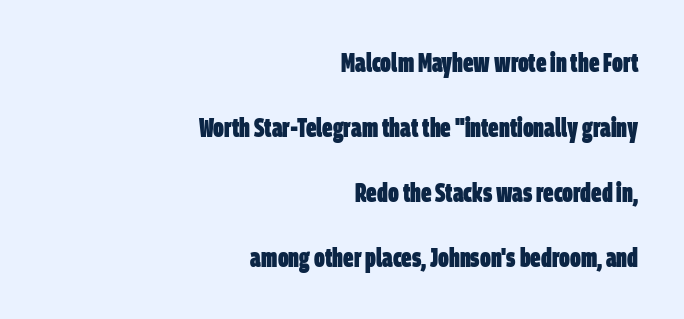
The image shows 26 px bold type; set right-aligned, loose line spacing (2.5x), normal letter spacing, not underlined.
